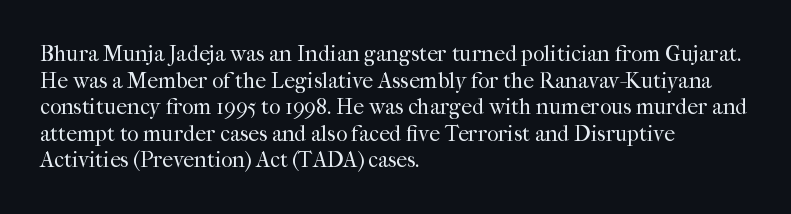
{"italic": "no", "bold": "no", "underline": "no", "align": "left", "line_spacing_ratio": 1.21, "letter_spacing": "normal", "letter_spacing_em": 0.0, "glyph_px": 22}
